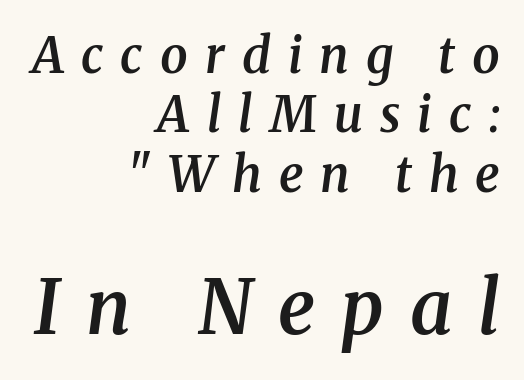
Note: serifs present on the glyphs. Larger block? The one below; the one above is distinctly smaller. Any mark beneath the type? The region is blank. Proportional: the letters do not fall into vertical columns. The rendering uses a semibold face; strokes are thickened but not to full bold.
